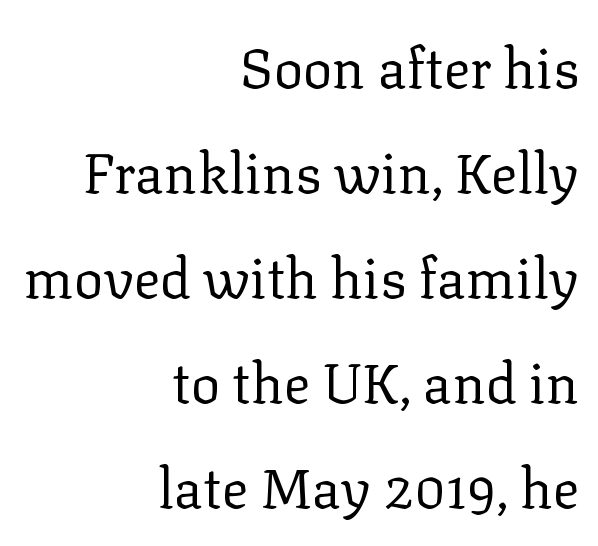
You could fit nearly another row in the gap between these rows. This sample uses plain, unmodified letter spacing. No chunkiness to these letters — they're not bold. This is the regular roman posture of the typeface. The letters advance in unequal steps, a hallmark of proportional type. The setting favours the right margin, as signatures and pull-quotes sometimes do.
